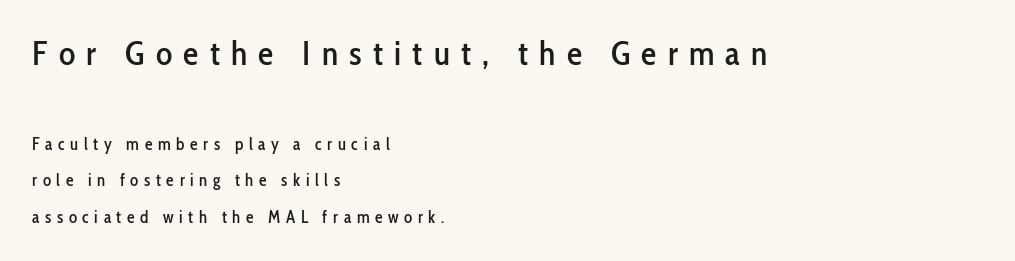
Q: Is the text italic (slanted)? A: No, it is upright.
Q: Is the typeface a serif or a sans-serif typeface? A: Sans-serif.
Q: Is the text underlined? A: No.
Q: How is the paragraph aligned? A: Left-aligned.
Q: Is the spacing between letters normal or unusually wide? A: Unusually wide.
Q: Is the spacing between lines tight, normal or loose? A: Loose.
Q: Which block of text is set in a larger size, the first (top) or the second (bottom)? A: The first (top) one.
Q: Width (condensed, normal, or wide)? A: Condensed.
Q: Stroke contrast? A: Low.
Q: x-height? A: Medium.
Q: Monospaced? A: No.
